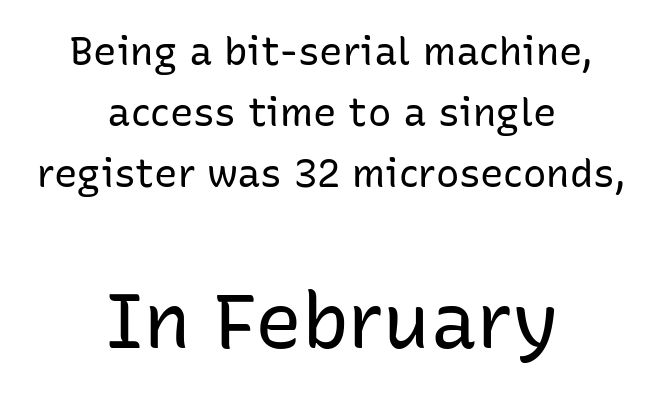
Q: Is the text bold? A: No.
Q: Is the text italic (slanted)? A: No, it is upright.
Q: Is the typeface a serif or a sans-serif typeface? A: Sans-serif.
Q: Is the text underlined? A: No.
Q: How is the paragraph aligned? A: Centered.
Q: Is the spacing between letters normal or unusually wide? A: Normal.
Q: Is the spacing between lines tight, normal or loose? A: Normal.
Q: Which block of text is set in a larger size, the first (top) or the second (bottom)? A: The second (bottom) one.
Q: Width (condensed, normal, or wide)? A: Normal.
Q: Stroke contrast? A: Low.
Q: x-height? A: Medium.
Q: Monospaced? A: No.
